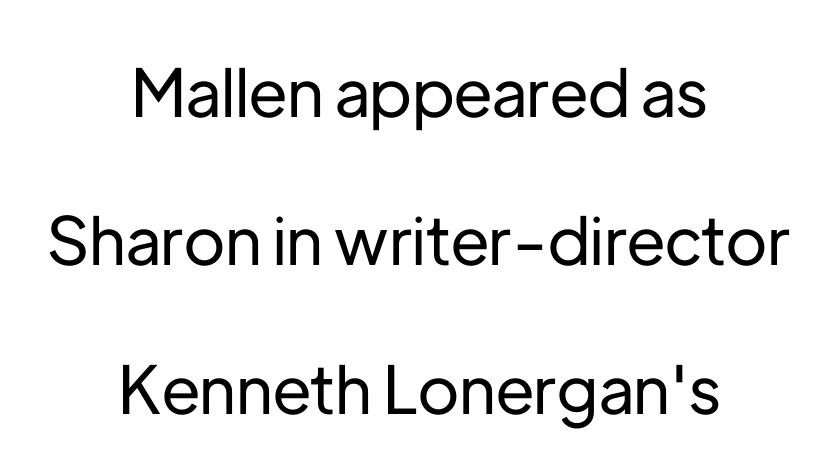
In terms of posture, this sample is upright. This block would shrink considerably if given ordinary leading; it's expanded now. This sample is center-justified, so both line endings float freely. The face used here is proportionally spaced, like ordinary book or web type. A typesetter would call this zero additional tracking. Beneath every word, the page is bare.
